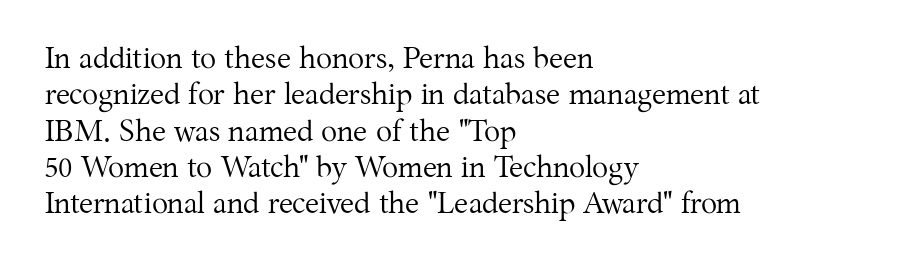
Q: Is the text bold? A: No.
Q: Is the text italic (slanted)? A: No, it is upright.
Q: Is the typeface a serif or a sans-serif typeface? A: Serif.
Q: Is the text underlined? A: No.
Q: How is the paragraph aligned? A: Left-aligned.
Q: Is the spacing between letters normal or unusually wide? A: Normal.
Q: Width (condensed, normal, or wide)? A: Normal.
Q: Stroke contrast? A: Medium.
Q: x-height? A: Medium.
Q: Monospaced? A: No.
